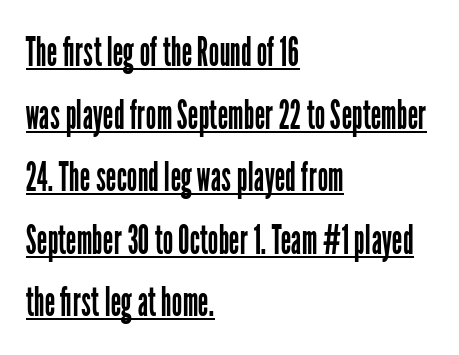
Q: Is the text bold? A: No.
Q: Is the text italic (slanted)? A: No, it is upright.
Q: Is the typeface a serif or a sans-serif typeface? A: Sans-serif.
Q: Is the text underlined? A: Yes.
Q: How is the paragraph aligned? A: Left-aligned.
Q: Is the spacing between letters normal or unusually wide? A: Normal.
Q: Is the spacing between lines tight, normal or loose? A: Normal.
Q: Width (condensed, normal, or wide)? A: Condensed.
Q: Stroke contrast? A: Low.
Q: x-height? A: Medium.
Q: Monospaced? A: No.
